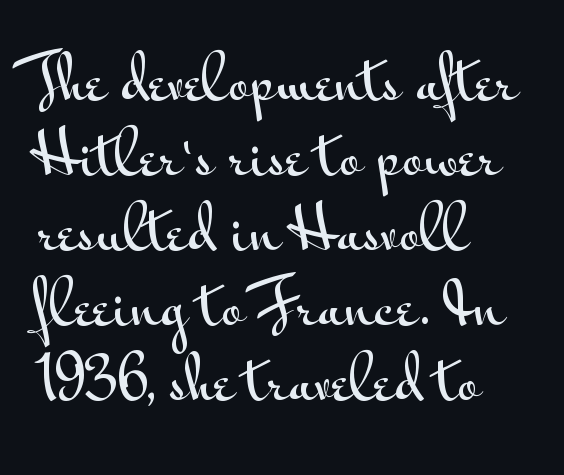
These lines keep a tight, regular rhythm from letter to letter. Type without underlining. Horizontal bands of white between lines are of average thickness. The face used here is proportionally spaced, like ordinary book or web type. The text was rendered using a sans face with plain stroke endings.
